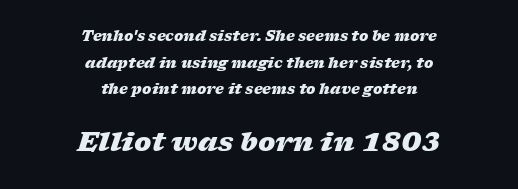
{"italic": "yes", "lean": "right", "slant_degrees": 17, "bold": "yes", "underline": "no", "align": "center", "line_spacing": "loose", "line_spacing_ratio": 1.91, "letter_spacing": "normal", "letter_spacing_em": 0.0, "larger_block": "second", "size_ratio": 1.86, "glyph_px": 26}
